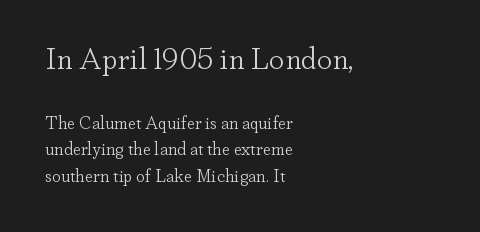
Q: Is the text bold? A: No.
Q: Is the text italic (slanted)? A: No, it is upright.
Q: Is the typeface a serif or a sans-serif typeface? A: Serif.
Q: Is the text underlined? A: No.
Q: How is the paragraph aligned? A: Left-aligned.
Q: Is the spacing between letters normal or unusually wide? A: Normal.
Q: Is the spacing between lines tight, normal or loose? A: Normal.
Q: Which block of text is set in a larger size, the first (top) or the second (bottom)? A: The first (top) one.
Q: Width (condensed, normal, or wide)? A: Normal.
Q: Stroke contrast? A: Low.
Q: x-height? A: Small.
Q: Monospaced? A: No.
